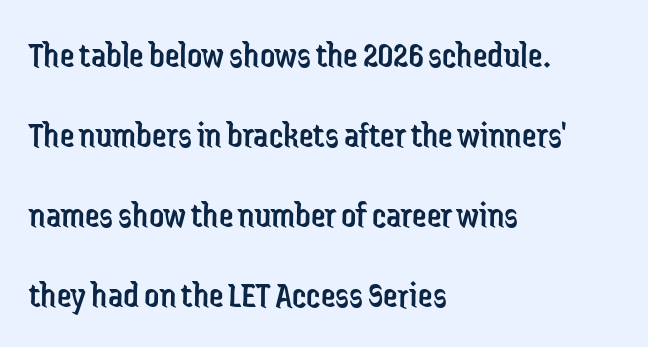
The image shows 37 px regular-weight, condensed sans-serif type, upright; set left-aligned, loose line spacing (2.16x), normal letter spacing, not underlined; low stroke contrast and a medium x-height.
